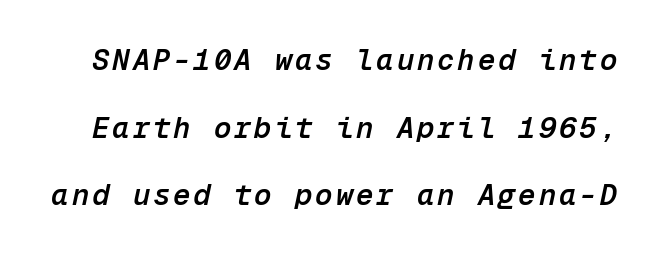
The image shows 29 px semibold type, italic (leaning right), monospaced; set loose line spacing (2.33x), not underlined; low stroke contrast and a medium x-height.
